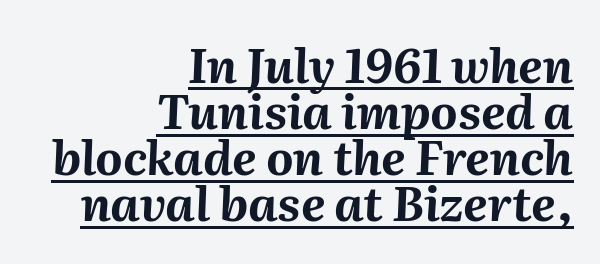
The image shows 47 px bold type, italic (leaning right); set right-aligned, tight line spacing (0.98x), normal letter spacing, underlined; medium stroke contrast and a medium x-height.
